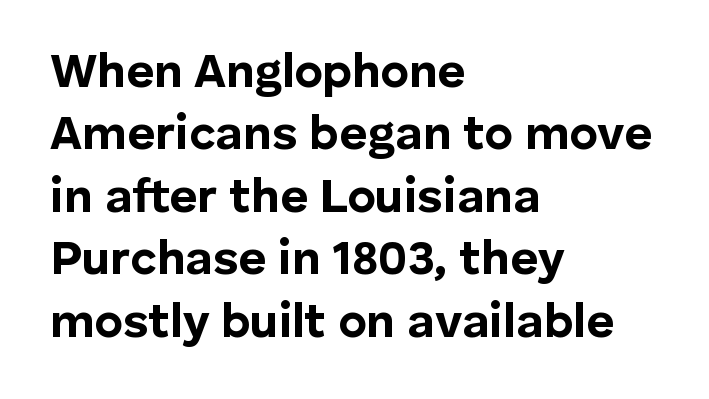
Q: Is the text bold? A: Yes.
Q: Is the text italic (slanted)? A: No, it is upright.
Q: Is the typeface a serif or a sans-serif typeface? A: Sans-serif.
Q: Is the text underlined? A: No.
Q: How is the paragraph aligned? A: Left-aligned.
Q: Is the spacing between letters normal or unusually wide? A: Normal.
Q: Is the spacing between lines tight, normal or loose? A: Normal.
Q: Width (condensed, normal, or wide)? A: Normal.
Q: Stroke contrast? A: Low.
Q: x-height? A: Medium.
Q: Monospaced? A: No.
